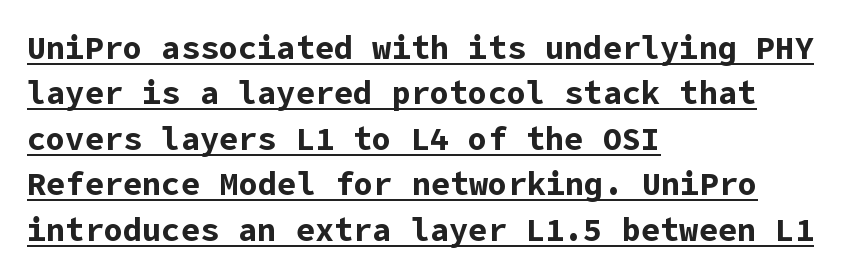
No extra tracking has been applied to these lines. The compositor pushed each line to the left boundary. Each letter's strokes conclude bluntly, with no projecting serifs. A dark, heavy texture on the line: the type is bold. The rendering uses the underline text-decoration.
